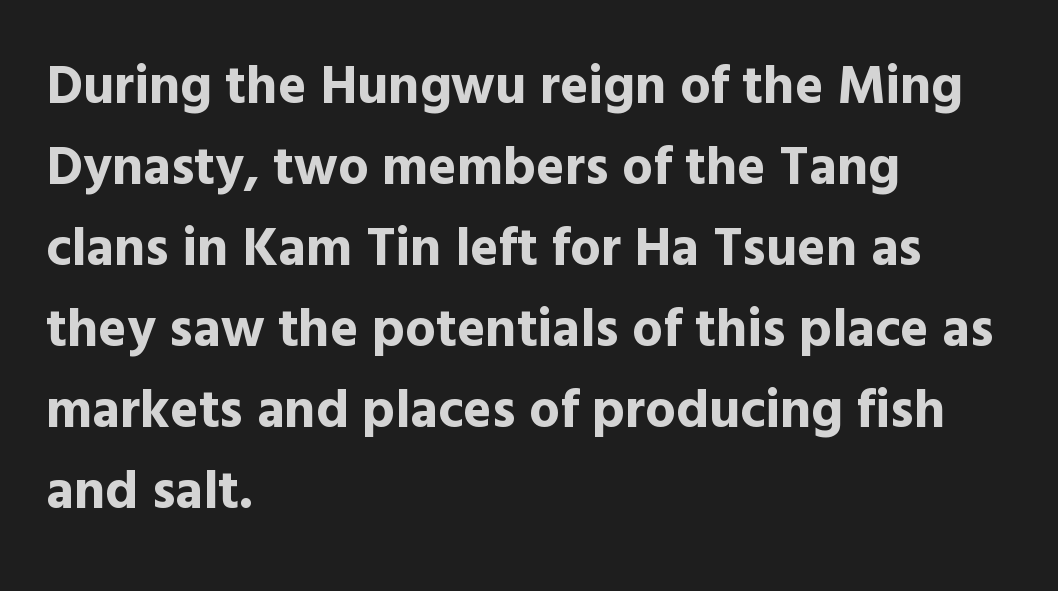
Q: Is the text bold? A: Yes.
Q: Is the text italic (slanted)? A: No, it is upright.
Q: Is the typeface a serif or a sans-serif typeface? A: Sans-serif.
Q: Is the text underlined? A: No.
Q: How is the paragraph aligned? A: Left-aligned.
Q: Is the spacing between letters normal or unusually wide? A: Normal.
Q: Is the spacing between lines tight, normal or loose? A: Normal.
Q: Width (condensed, normal, or wide)? A: Normal.
Q: x-height? A: Medium.
Q: Monospaced? A: No.
